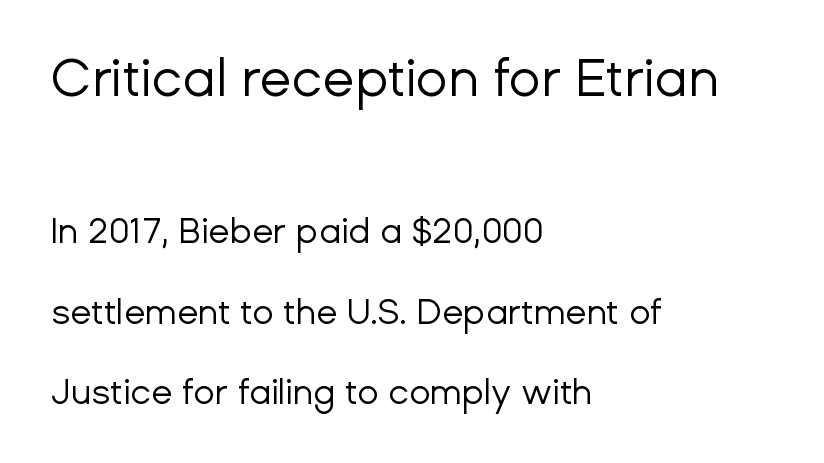
Q: Is the text bold? A: No.
Q: Is the text italic (slanted)? A: No, it is upright.
Q: Is the typeface a serif or a sans-serif typeface? A: Sans-serif.
Q: Is the text underlined? A: No.
Q: How is the paragraph aligned? A: Left-aligned.
Q: Is the spacing between letters normal or unusually wide? A: Normal.
Q: Is the spacing between lines tight, normal or loose? A: Loose.
Q: Which block of text is set in a larger size, the first (top) or the second (bottom)? A: The first (top) one.
Q: Width (condensed, normal, or wide)? A: Normal.
Q: Stroke contrast? A: Low.
Q: x-height? A: Medium.
Q: Monospaced? A: No.
